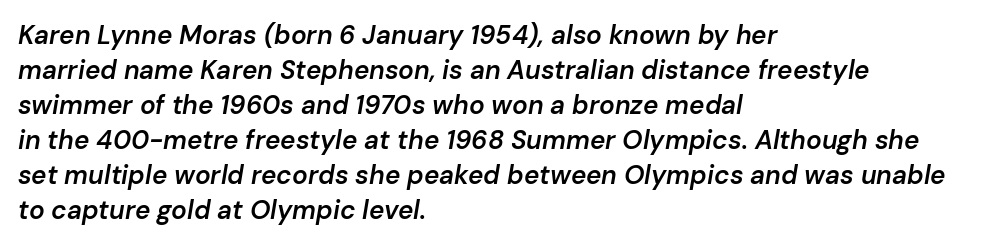
Q: Is the text bold? A: Semi-bold.
Q: Is the text italic (slanted)? A: Yes, it leans right by about 10 degrees.
Q: Is the text underlined? A: No.
Q: How is the paragraph aligned? A: Left-aligned.
Q: Is the spacing between letters normal or unusually wide? A: Normal.
Q: Is the spacing between lines tight, normal or loose? A: Normal.
